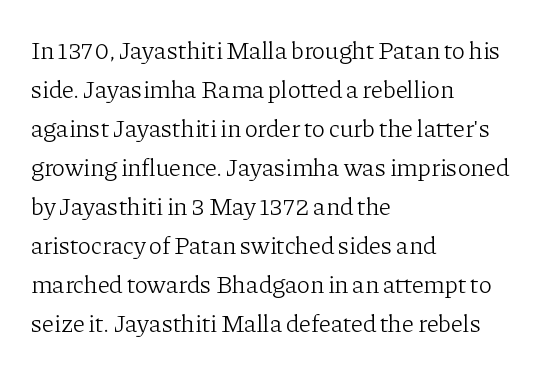
Q: Is the text bold? A: No.
Q: Is the text italic (slanted)? A: No, it is upright.
Q: Is the text underlined? A: No.
Q: How is the paragraph aligned? A: Left-aligned.
Q: Is the spacing between letters normal or unusually wide? A: Normal.
Q: Is the spacing between lines tight, normal or loose? A: Normal.
